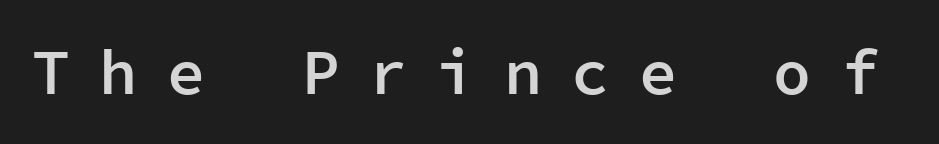
The image shows 63 px semibold sans-serif type, upright, monospaced; set unusually wide letter spacing (+0.47 em), not underlined; low stroke contrast and a medium x-height.
